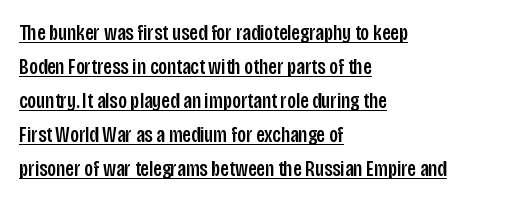
The image shows 22 px text type, upright; set left-aligned, normal line spacing (1.55x), normal letter spacing, underlined.
